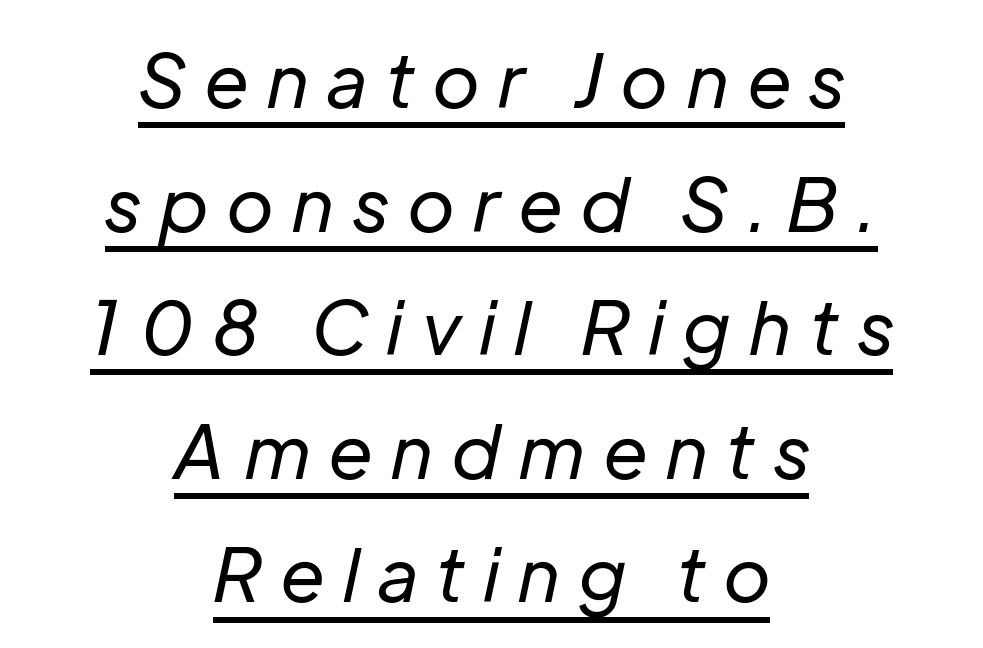
{"italic": "yes", "lean": "right", "slant_degrees": 12, "bold": "no", "weight": "regular", "width": "normal", "stroke_contrast": "low", "x_height": "medium", "monospaced": "no", "underline": "yes", "align": "center", "line_spacing": "normal", "line_spacing_ratio": 1.67, "letter_spacing": "wide", "letter_spacing_em": 0.26, "glyph_px": 74}
